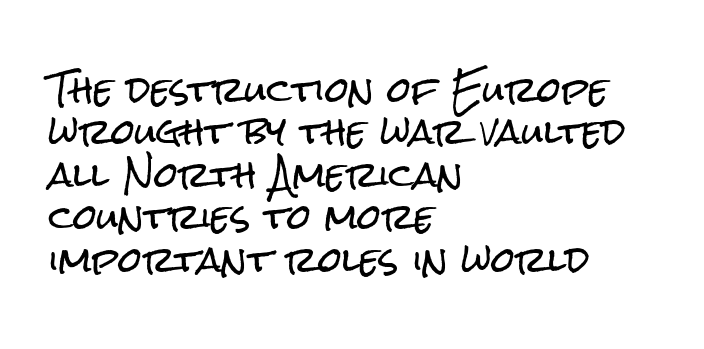
{"serif": "no", "italic": "no", "width": "condensed", "stroke_contrast": "low", "x_height": "medium", "monospaced": "no", "underline": "no", "align": "left", "line_spacing": "normal", "line_spacing_ratio": 1.25, "letter_spacing": "normal", "letter_spacing_em": 0.0, "glyph_px": 34}
